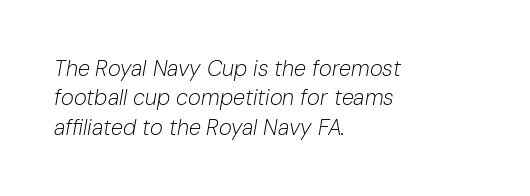
Heft: none added — not bold. The words here are not underlined. Is the block centered? No — it sits flush against the left margin. The whole block is typeset with a tilt. Caption: standard tracking, unaltered.
